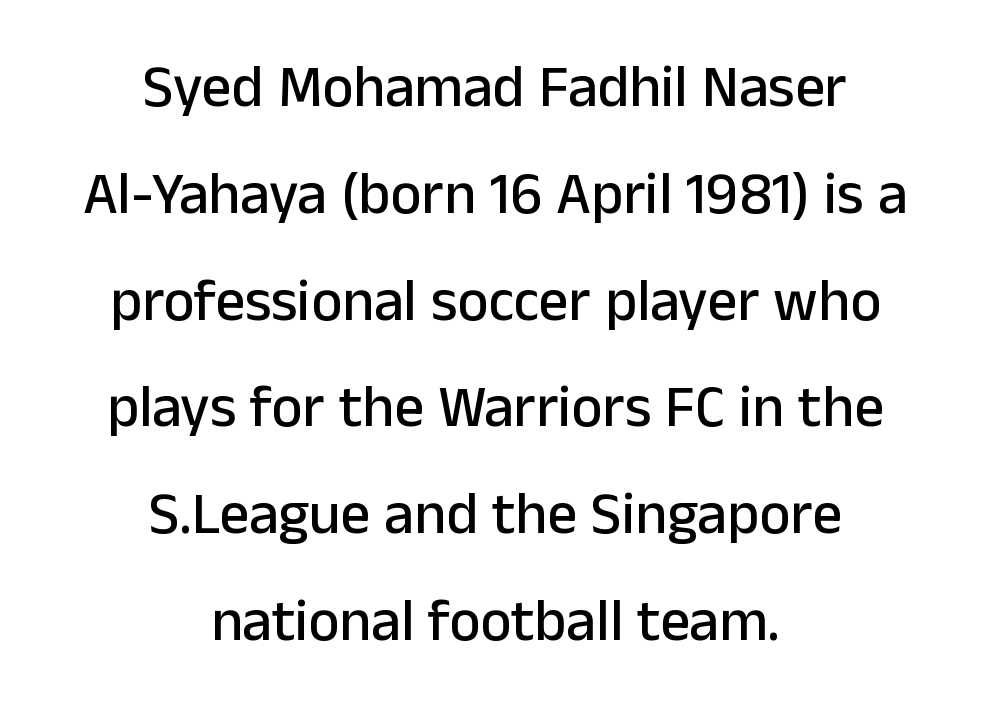
The image shows 59 px sans-serif type, upright; set centered, line spacing 1.81x, normal letter spacing, not underlined; low stroke contrast and a medium x-height.
